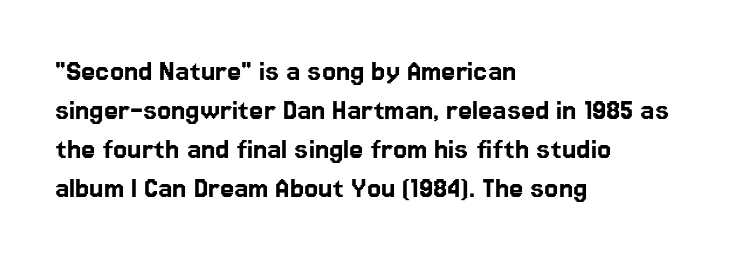
Q: Is the text italic (slanted)? A: No, it is upright.
Q: Is the typeface a serif or a sans-serif typeface? A: Sans-serif.
Q: Is the text underlined? A: No.
Q: How is the paragraph aligned? A: Left-aligned.
Q: Is the spacing between letters normal or unusually wide? A: Normal.
Q: Width (condensed, normal, or wide)? A: Normal.
Q: Stroke contrast? A: Low.
Q: x-height? A: Medium.
Q: Monospaced? A: No.
